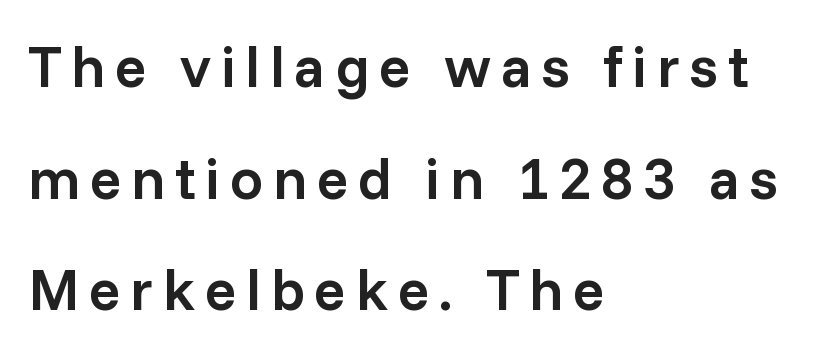
The image shows 59 px semibold sans-serif type, upright; set left-aligned, line spacing 1.89x, not underlined; low stroke contrast and a medium x-height.
